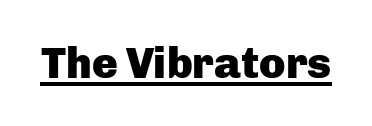
The image shows 43 px heavy sans-serif type, upright; set normal letter spacing, underlined; low stroke contrast and a medium x-height.
